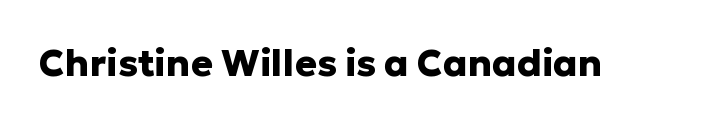
{"serif": "no", "italic": "no", "bold": "yes", "weight": "heavy", "width": "normal", "stroke_contrast": "low", "x_height": "medium", "monospaced": "no", "underline": "no", "letter_spacing": "normal", "letter_spacing_em": 0.0, "glyph_px": 37}
